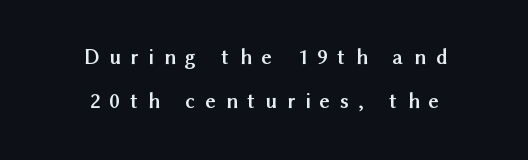
Q: Is the text bold? A: Yes.
Q: Is the text italic (slanted)? A: No, it is upright.
Q: Is the text underlined? A: No.
Q: How is the paragraph aligned? A: Centered.
Q: Is the spacing between letters normal or unusually wide? A: Unusually wide.
Q: Is the spacing between lines tight, normal or loose? A: Loose.
